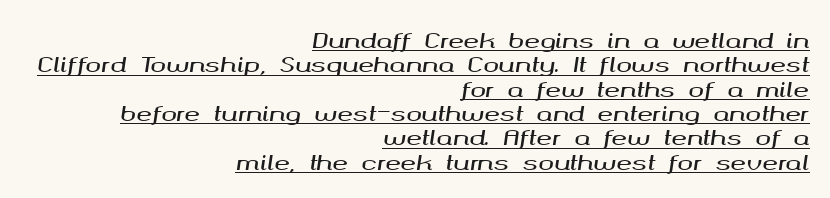
{"italic": "yes", "lean": "right", "slant_degrees": 8, "underline": "yes", "align": "right", "line_spacing_ratio": 1.16, "letter_spacing": "normal", "letter_spacing_em": 0.0, "glyph_px": 21}
